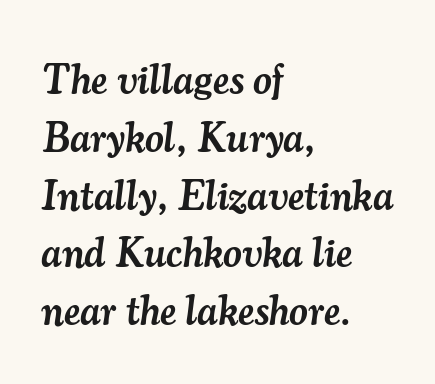
The image shows 41 px semibold serif type, italic (leaning right); set left-aligned, normal line spacing (1.41x), normal letter spacing, not underlined; medium stroke contrast and a small x-height.
